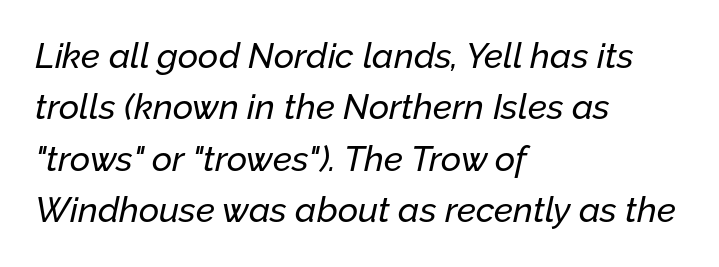
Each row of text sits above clean, open space. The rendering uses natural spacing where letterforms have individual widths. The text block is weighted toward the left margin, trailing off unevenly rightward. A typesetter would call this leading conventional body-copy spacing.
